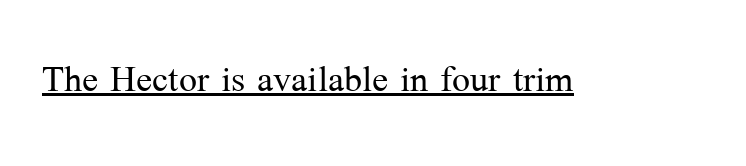
Q: Is the text bold? A: No.
Q: Is the text italic (slanted)? A: No, it is upright.
Q: Is the typeface a serif or a sans-serif typeface? A: Serif.
Q: Is the text underlined? A: Yes.
Q: Is the spacing between letters normal or unusually wide? A: Normal.
Q: Width (condensed, normal, or wide)? A: Normal.
Q: Stroke contrast? A: Medium.
Q: x-height? A: Medium.
Q: Monospaced? A: No.
